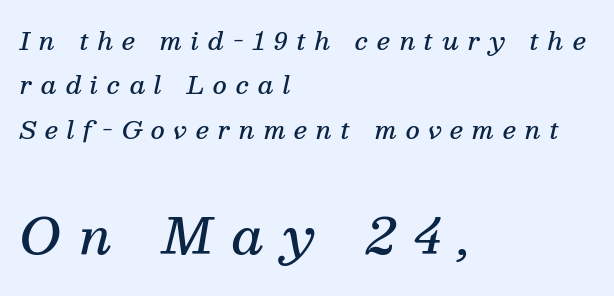
Q: Is the text bold? A: Semi-bold.
Q: Is the text italic (slanted)? A: Yes, it leans right by about 13 degrees.
Q: Is the typeface a serif or a sans-serif typeface? A: Serif.
Q: Is the text underlined? A: No.
Q: How is the paragraph aligned? A: Left-aligned.
Q: Is the spacing between letters normal or unusually wide? A: Unusually wide.
Q: Which block of text is set in a larger size, the first (top) or the second (bottom)? A: The second (bottom) one.
Q: Width (condensed, normal, or wide)? A: Normal.
Q: Stroke contrast? A: Medium.
Q: x-height? A: Medium.
Q: Monospaced? A: No.
